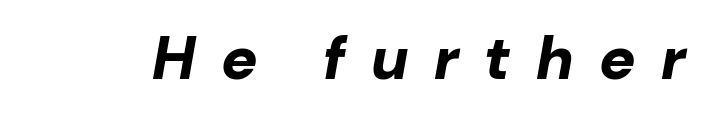
{"italic": "yes", "lean": "right", "slant_degrees": 10, "bold": "yes", "weight": "bold", "width": "normal", "stroke_contrast": "low", "x_height": "medium", "monospaced": "no", "underline": "no", "letter_spacing": "wide", "letter_spacing_em": 0.42, "glyph_px": 61}
